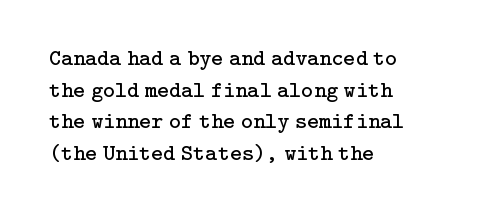
The image shows 23 px text type, upright; set left-aligned, normal line spacing (1.38x), normal letter spacing, not underlined.
